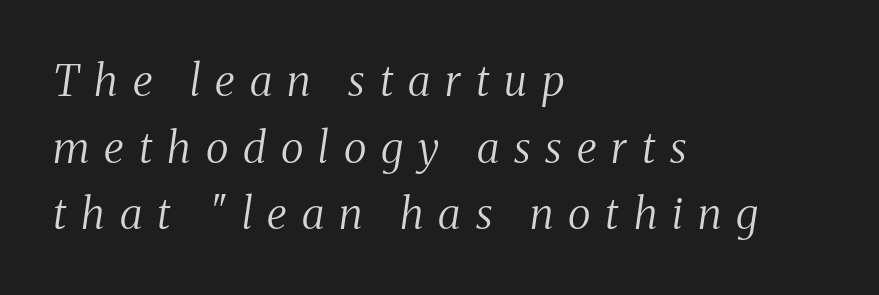
{"serif": "yes", "italic": "yes", "lean": "right", "slant_degrees": 8, "bold": "no", "weight": "regular", "width": "condensed", "stroke_contrast": "medium", "x_height": "medium", "monospaced": "no", "underline": "no", "align": "left", "line_spacing": "normal", "line_spacing_ratio": 1.55, "letter_spacing": "wide", "letter_spacing_em": 0.35, "glyph_px": 43}
